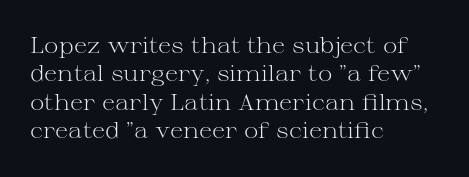
Rule under the text: the space is simply empty. Honestly, the letter spacing is just normal — you wouldn't notice it. The font's upright variant was chosen for this text. The strokes are not fattened; the text isn't bold. Layout note: lines flush left. The designer left line spacing at the default.
